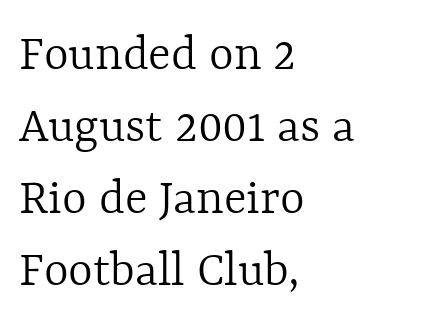
The image shows 53 px light type, upright; set left-aligned, normal line spacing (1.36x), normal letter spacing, not underlined; a medium x-height.
